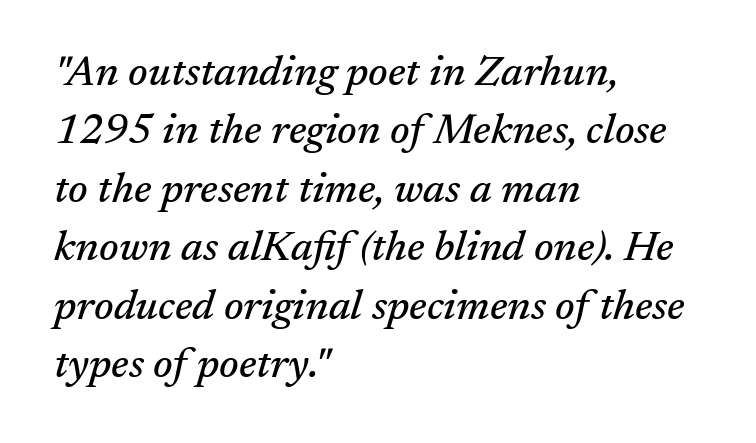
The setting favours the left margin, as ordinary paragraphs usually do. Slant detected: the letters are inclined. These lines are rendered in a variable-pitch font. This sample keeps an unexceptional amount of space between lines. Is this a sans? No — the strokes have serifs.
